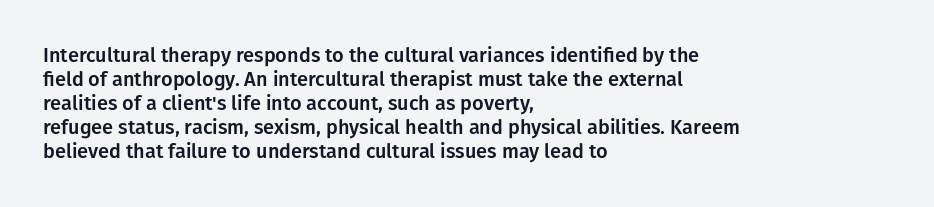
Does the lettering tilt? It doesn't — this is upright. The lines are quadded left. Unmarked baselines from the first word to the last. Characters follow at the spacing the type designer built in.
